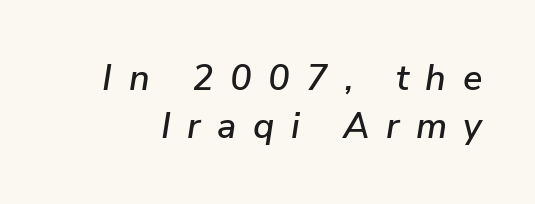
Q: Is the text italic (slanted)? A: Yes, it leans right by about 9 degrees.
Q: Is the text underlined? A: No.
Q: Is the spacing between letters normal or unusually wide? A: Unusually wide.
Q: Is the spacing between lines tight, normal or loose? A: Normal.
Q: Width (condensed, normal, or wide)? A: Normal.
Q: Stroke contrast? A: Low.
Q: x-height? A: Medium.
Q: Monospaced? A: No.
